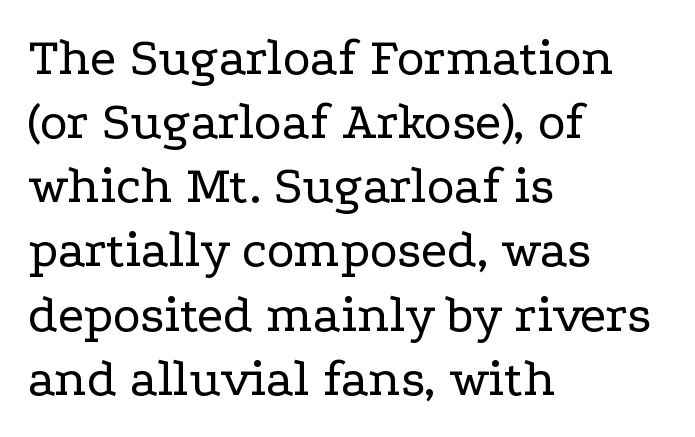
Q: Is the text bold? A: No.
Q: Is the text italic (slanted)? A: No, it is upright.
Q: Is the typeface a serif or a sans-serif typeface? A: Serif.
Q: Is the text underlined? A: No.
Q: How is the paragraph aligned? A: Left-aligned.
Q: Is the spacing between letters normal or unusually wide? A: Normal.
Q: Width (condensed, normal, or wide)? A: Wide.
Q: Stroke contrast? A: Low.
Q: x-height? A: Medium.
Q: Monospaced? A: No.
